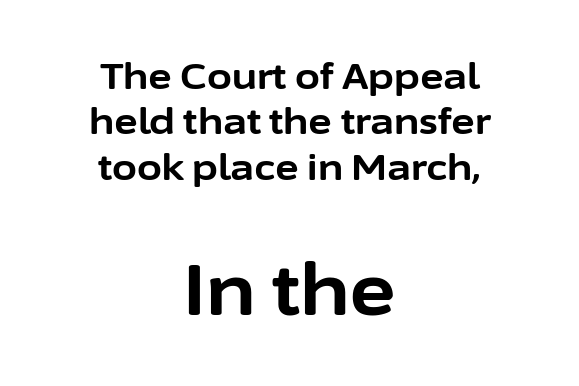
{"serif": "no", "italic": "no", "bold": "yes", "weight": "bold", "width": "normal", "stroke_contrast": "low", "x_height": "medium", "monospaced": "no", "underline": "no", "align": "center", "line_spacing": "normal", "line_spacing_ratio": 1.26, "letter_spacing": "normal", "letter_spacing_em": 0.0, "larger_block": "second", "size_ratio": 1.97, "glyph_px": 71}
